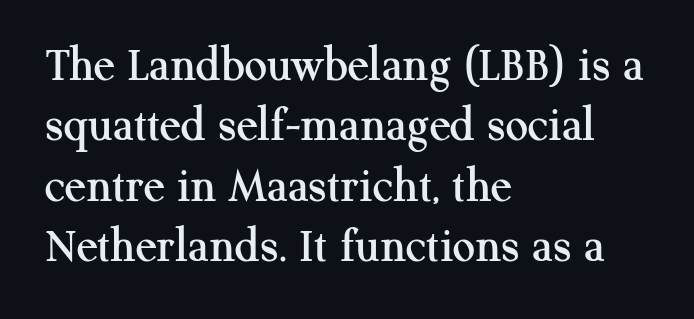
Q: Is the text italic (slanted)? A: No, it is upright.
Q: Is the typeface a serif or a sans-serif typeface? A: Serif.
Q: Is the text underlined? A: No.
Q: How is the paragraph aligned? A: Left-aligned.
Q: Is the spacing between letters normal or unusually wide? A: Normal.
Q: Width (condensed, normal, or wide)? A: Normal.
Q: Stroke contrast? A: Medium.
Q: x-height? A: Medium.
Q: Monospaced? A: No.
